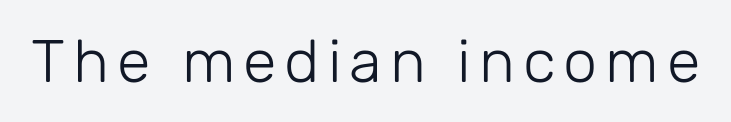
Posture: straight, roman, zero tilt. These lines are rendered in a variable-pitch font. Bold? No — there's no thickening of the strokes. Rule under the text: the space is simply empty. What kind of face is this? One without serifs — a sans.
